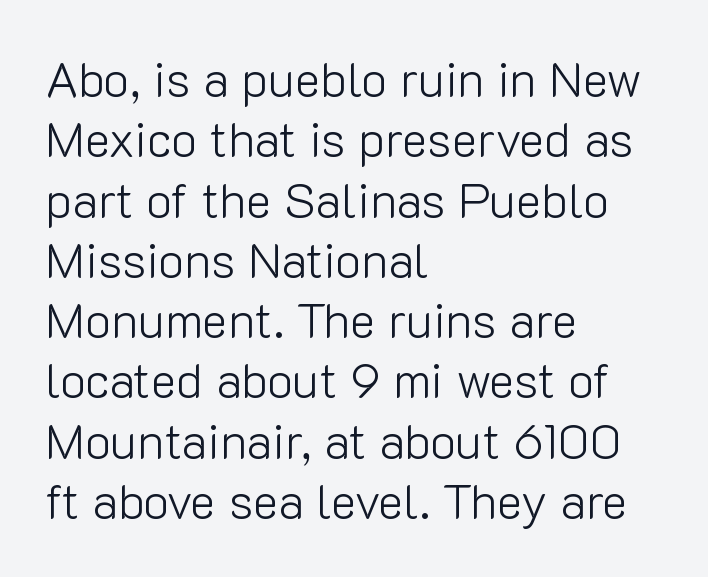
The weight would be labelled regular, book, light, or lighter still. This sample uses an upright cut, with every glyph sitting square on the baseline. Is this a fixed-width face? No — the glyphs have proportional, varying widths. This rendering features lettering with no underline. The ragged edge is on the right, which tells us the setting is flush left.
